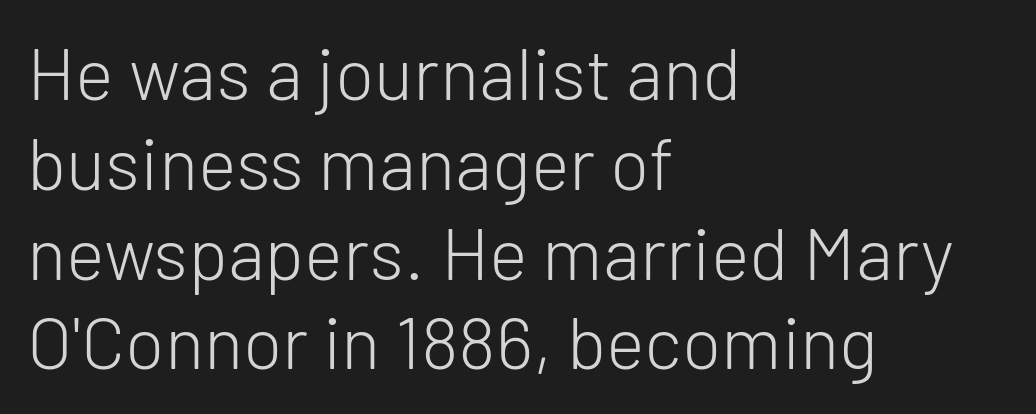
The image shows 73 px light sans-serif type, upright; set left-aligned, line spacing 1.23x, normal letter spacing, not underlined; low stroke contrast and a medium x-height.
